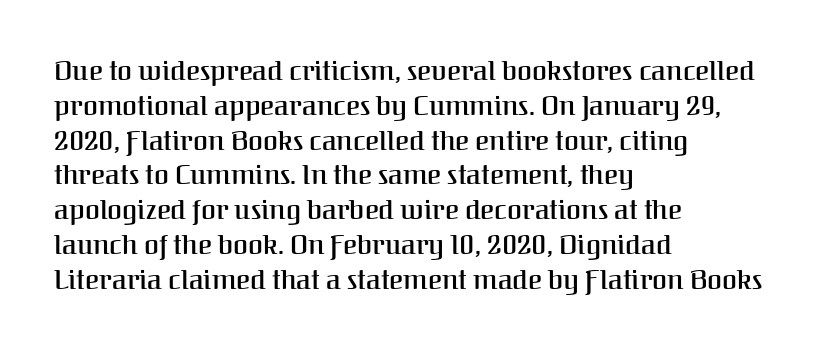
The image shows 27 px text type, upright; set left-aligned, normal line spacing (1.29x), normal letter spacing, not underlined.
